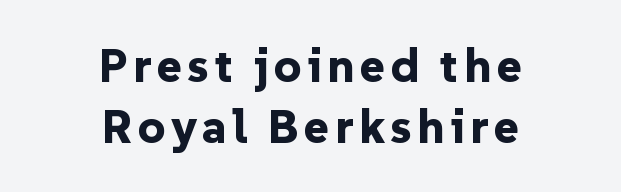
The image shows 48 px bold sans-serif type, upright; set centered, normal line spacing (1.28x), not underlined; low stroke contrast and a medium x-height.
